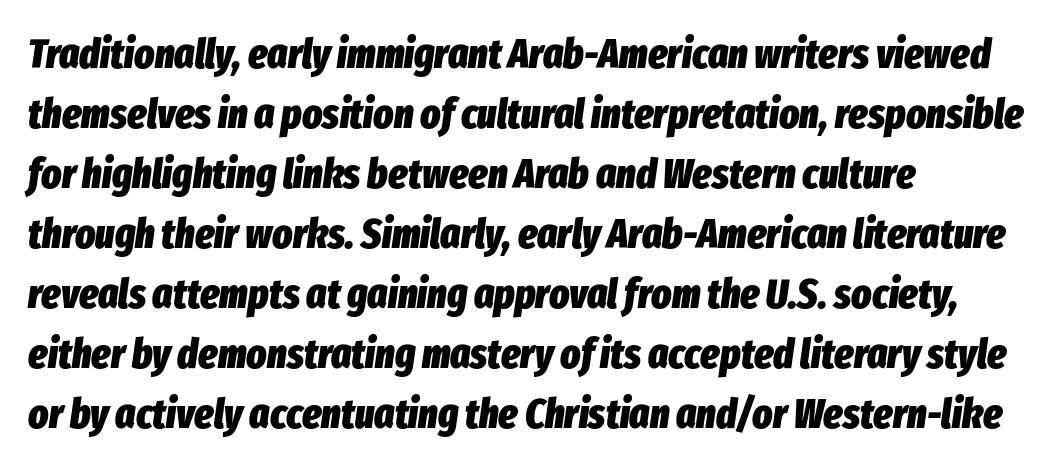
Q: Is the text bold? A: Yes.
Q: Is the text italic (slanted)? A: Yes, it leans right by about 8 degrees.
Q: Is the text underlined? A: No.
Q: How is the paragraph aligned? A: Left-aligned.
Q: Is the spacing between letters normal or unusually wide? A: Normal.
Q: Is the spacing between lines tight, normal or loose? A: Normal.
Q: Width (condensed, normal, or wide)? A: Condensed.
Q: Stroke contrast? A: Low.
Q: x-height? A: Medium.
Q: Monospaced? A: No.
